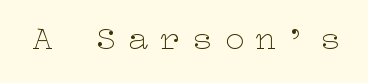
Q: Is the text bold? A: No.
Q: Is the text italic (slanted)? A: No, it is upright.
Q: Is the text underlined? A: No.
Q: Is the spacing between letters normal or unusually wide? A: Unusually wide.
Q: Width (condensed, normal, or wide)? A: Wide.
Q: Stroke contrast? A: Low.
Q: x-height? A: Medium.
